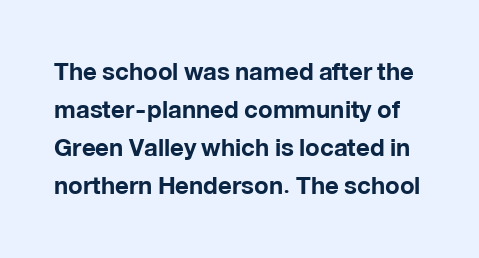
{"italic": "no", "bold": "yes", "underline": "no", "line_spacing": "normal", "line_spacing_ratio": 1.58, "letter_spacing": "normal", "letter_spacing_em": 0.0, "glyph_px": 24}
